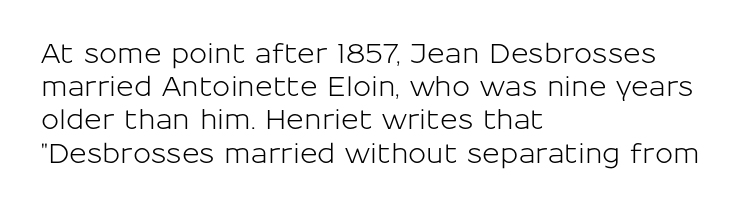
Every row of glyphs begins at an identical x-position on the left. These lines were composed using upright roman letters. Standard letterfit; no display-style spreading of the glyphs. The glyphs are unaccompanied by any horizontal stroke below them.
